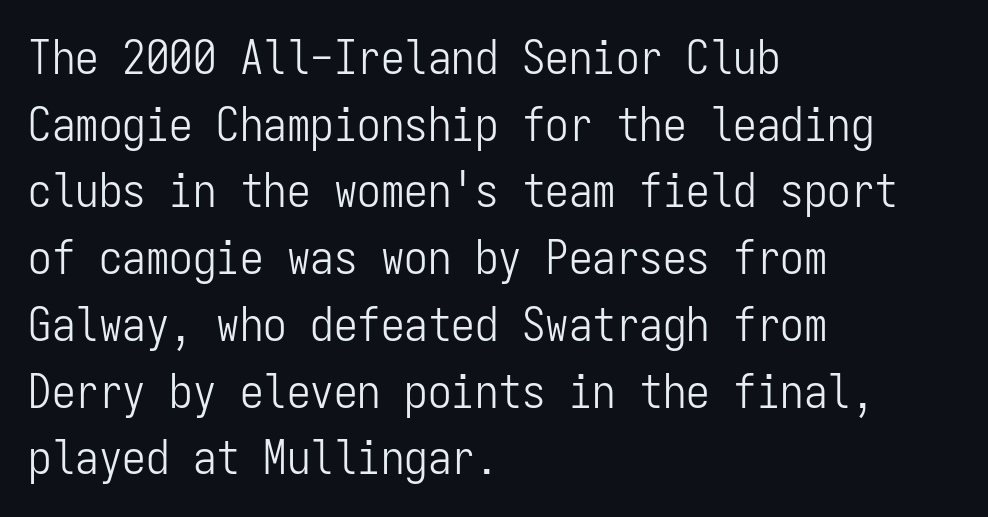
Layout note: lines flush left. Compared with typical paragraphs, the rows here are spaced about the same. The type is set solid horizontally, with unmodified tracking. Think of a typewriter: that constant character pitch is what you see here.
